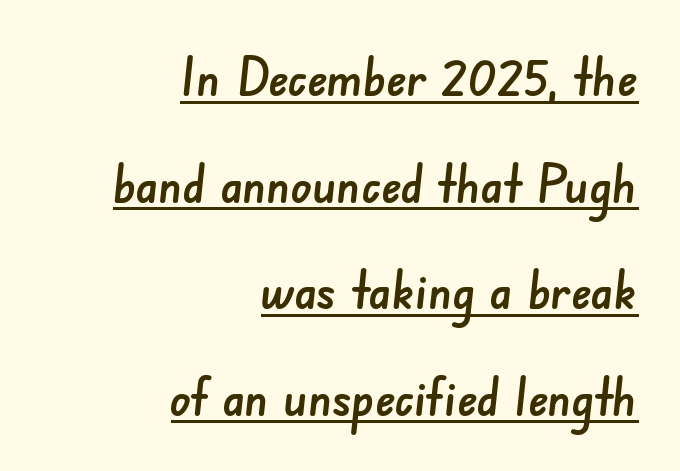
The passage shown has conventional tracking throughout. Horizontal bands of white between lines are thick stripes. A continuous stroke trails under the words, as in a hyperlink. The compositor pushed each line to the right boundary. Note the varied advance widths — an 'i' is clearly narrower than an 'm'.
